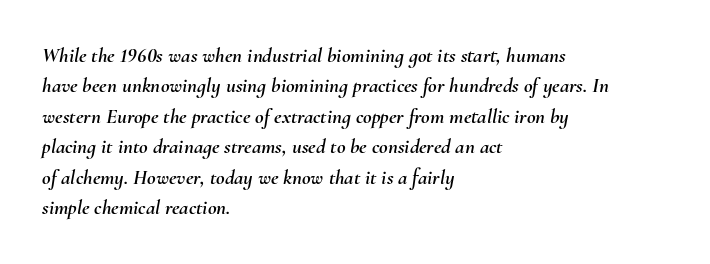
{"italic": "yes", "lean": "right", "slant_degrees": 10, "underline": "no", "align": "left", "line_spacing": "normal", "line_spacing_ratio": 1.45, "letter_spacing": "normal", "letter_spacing_em": 0.0, "glyph_px": 21}
